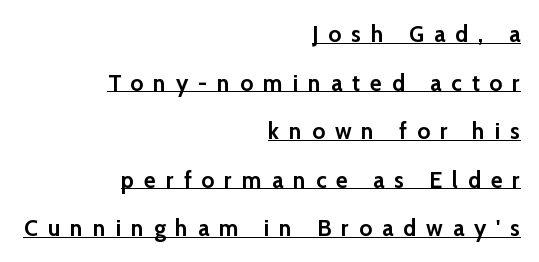
{"italic": "no", "bold": "yes", "underline": "yes", "align": "right", "line_spacing": "loose", "line_spacing_ratio": 2.11, "letter_spacing": "wide", "letter_spacing_em": 0.43, "glyph_px": 23}
